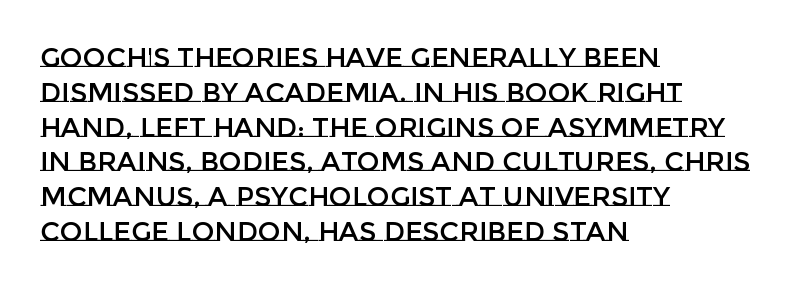
{"italic": "no", "underline": "no", "align": "left", "line_spacing": "normal", "line_spacing_ratio": 1.29, "letter_spacing": "normal", "letter_spacing_em": 0.0, "glyph_px": 27}
